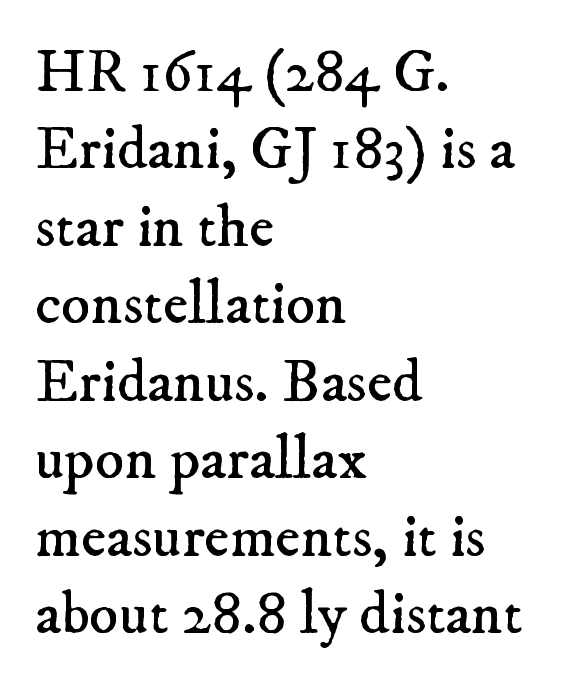
{"serif": "yes", "bold": "no", "weight": "regular", "width": "normal", "stroke_contrast": "low", "x_height": "small", "monospaced": "no", "underline": "no", "align": "left", "line_spacing": "normal", "line_spacing_ratio": 1.27, "letter_spacing": "normal", "letter_spacing_em": 0.0, "glyph_px": 61}
